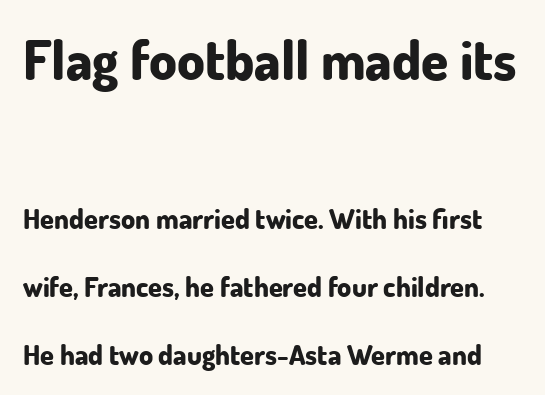
In terms of letterform style, serifs are entirely absent. You can tell it's not italic because the verticals are truly vertical. The specimen omits any rule beneath the text block's lines. This layout puts the oversized block above and the modest block below.
